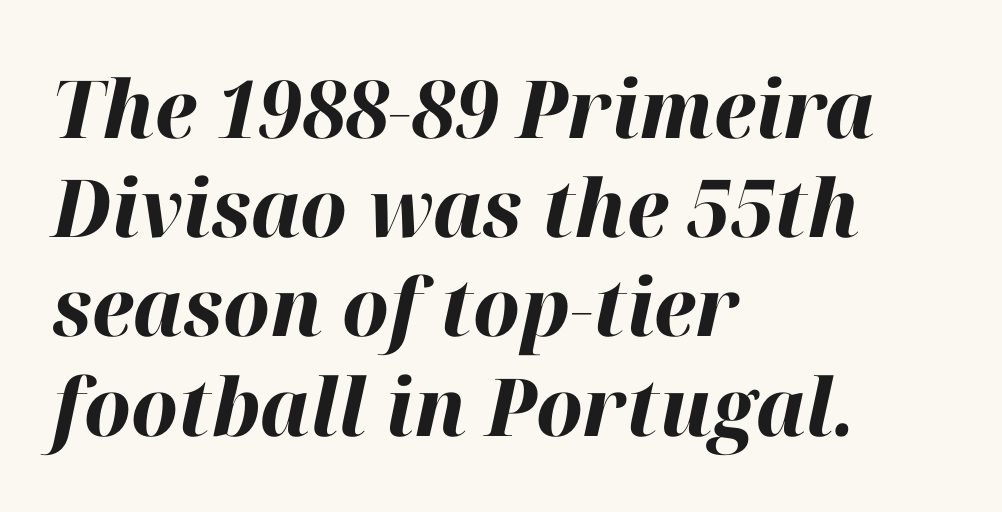
Strong, thick strokes mark this as bold type. The lettering tilts uniformly, giving the passage an italic look. Does the copy run flush right? No — it runs flush left. The tracking reads as untouched default to a designer's eye. Check under the words: just untouched page.
